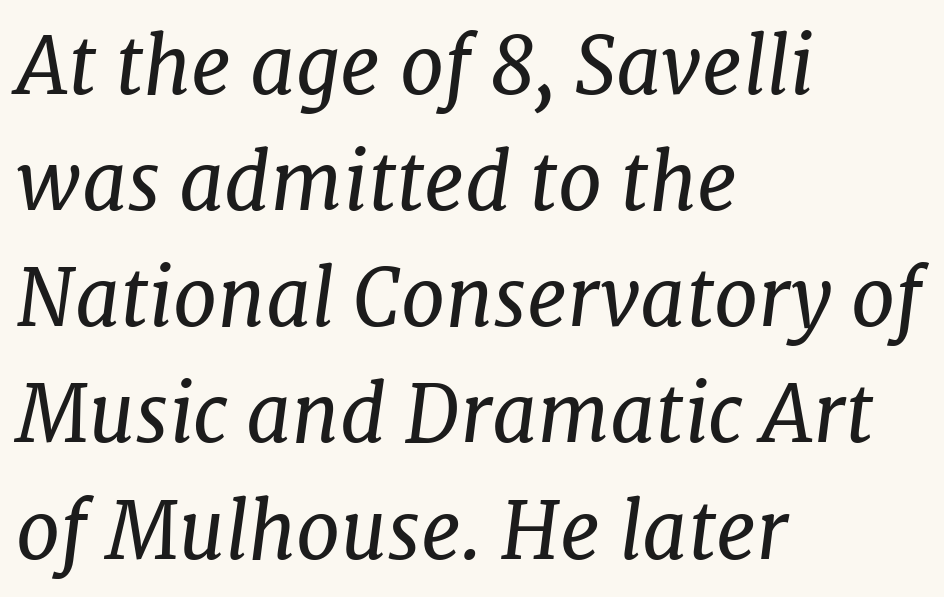
The image shows 79 px regular-weight serif type, italic (leaning right); set left-aligned, normal line spacing (1.47x), normal letter spacing, not underlined; low stroke contrast and a medium x-height.
